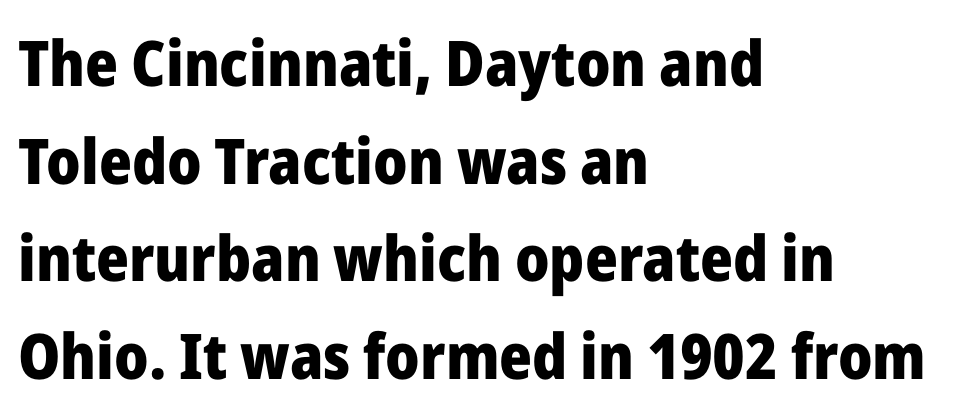
Q: Is the text bold? A: Yes.
Q: Is the text italic (slanted)? A: No, it is upright.
Q: Is the typeface a serif or a sans-serif typeface? A: Sans-serif.
Q: Is the text underlined? A: No.
Q: How is the paragraph aligned? A: Left-aligned.
Q: Is the spacing between letters normal or unusually wide? A: Normal.
Q: Is the spacing between lines tight, normal or loose? A: Normal.
Q: Width (condensed, normal, or wide)? A: Normal.
Q: Stroke contrast? A: Low.
Q: x-height? A: Medium.
Q: Monospaced? A: No.
